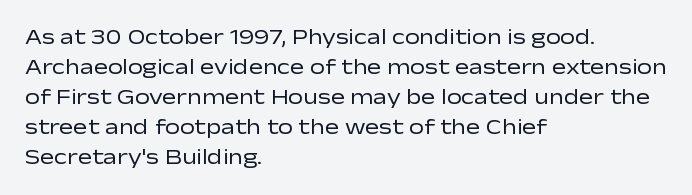
Compared with typical body copy, the letter spacing here is the same. The text block is weighted toward the left margin, trailing off unevenly rightward. The foot of each line stays bare and open. Evenly set lines give the paragraph a standard silhouette. Stroke thickness stays within the range of a standard reading face or lighter.
